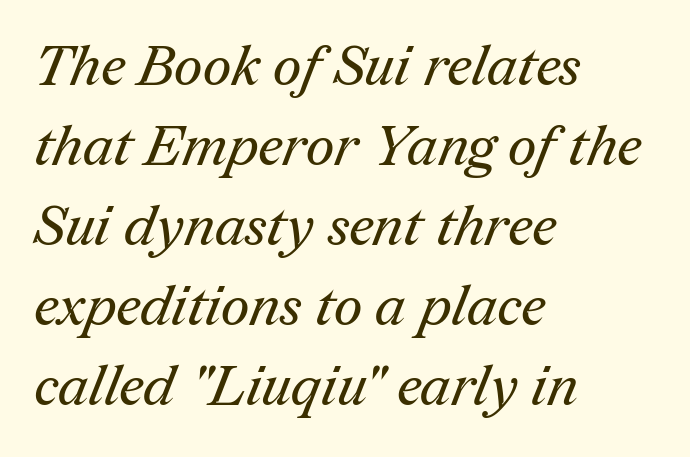
Q: Is the text bold? A: No.
Q: Is the typeface a serif or a sans-serif typeface? A: Serif.
Q: Is the text underlined? A: No.
Q: How is the paragraph aligned? A: Left-aligned.
Q: Is the spacing between letters normal or unusually wide? A: Normal.
Q: Is the spacing between lines tight, normal or loose? A: Normal.
Q: Width (condensed, normal, or wide)? A: Normal.
Q: Stroke contrast? A: Medium.
Q: x-height? A: Medium.
Q: Monospaced? A: No.
